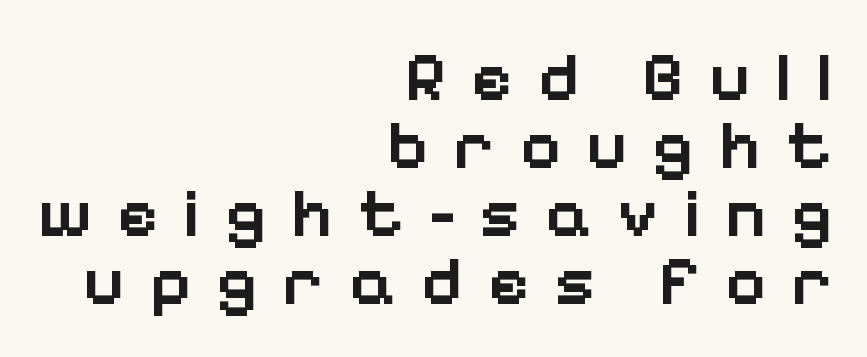
The image shows 70 px semibold sans-serif type, upright; set right-aligned, tight line spacing (0.97x), unusually wide letter spacing (+0.35 em), not underlined; low stroke contrast and a medium x-height.
